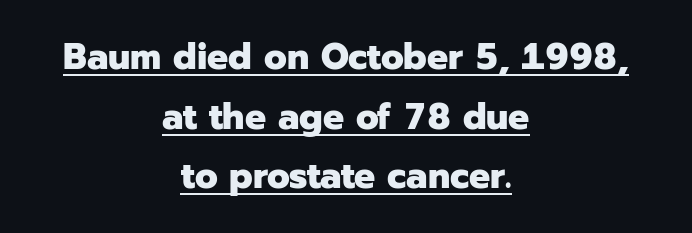
{"serif": "no", "italic": "no", "bold": "yes", "weight": "heavy", "width": "normal", "stroke_contrast": "low", "x_height": "medium", "monospaced": "no", "underline": "yes", "align": "center", "line_spacing": "normal", "line_spacing_ratio": 1.61, "letter_spacing": "normal", "letter_spacing_em": 0.0, "glyph_px": 37}
